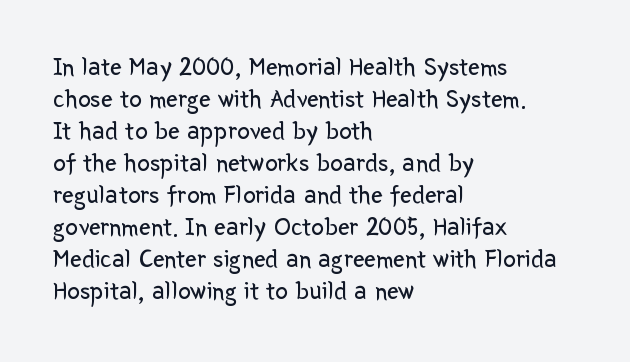
The passage shown is not underscored anywhere. Words appear dense and cohesive because spacing is normal. Alignment: flush left. Unlike italic type, these characters show no tilt at all.
